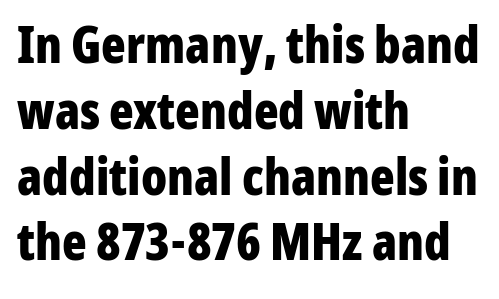
Q: Is the text bold? A: Yes.
Q: Is the text italic (slanted)? A: No, it is upright.
Q: Is the typeface a serif or a sans-serif typeface? A: Sans-serif.
Q: Is the text underlined? A: No.
Q: How is the paragraph aligned? A: Left-aligned.
Q: Is the spacing between letters normal or unusually wide? A: Normal.
Q: Is the spacing between lines tight, normal or loose? A: Normal.
Q: Width (condensed, normal, or wide)? A: Condensed.
Q: Stroke contrast? A: Low.
Q: x-height? A: Medium.
Q: Monospaced? A: No.
